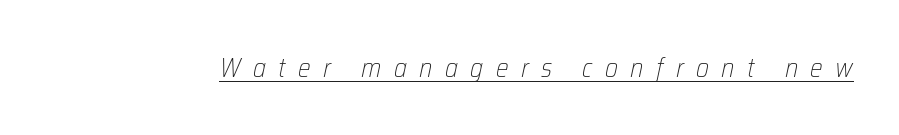
The image shows 27 px text type, italic (leaning right); set unusually wide letter spacing (+0.46 em), underlined.
